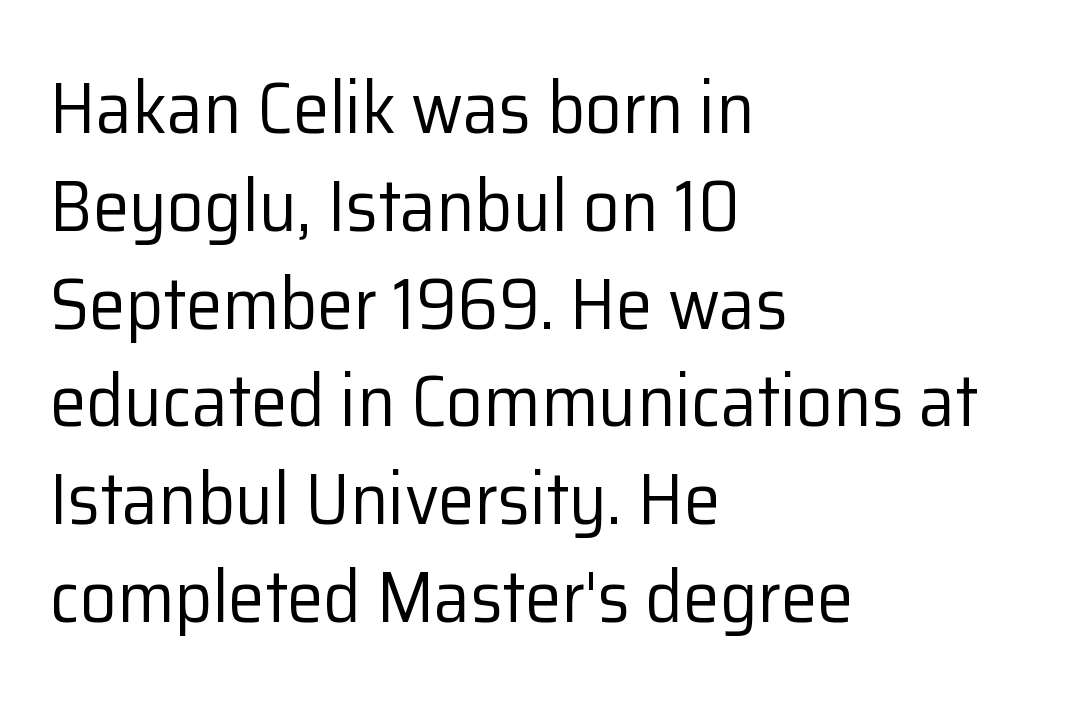
Each row of text sits above clean, open space. Note: no serifs on the glyphs. In terms of letterspacing, this is plain default setting. The lines sit at an ordinary, default distance from one another.
